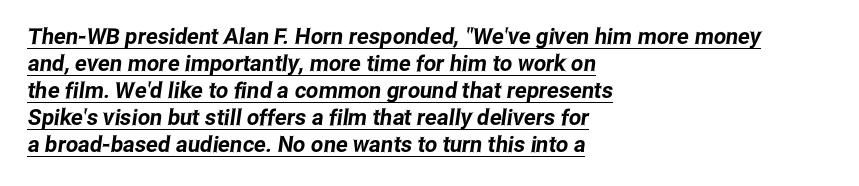
{"underline": "yes", "align": "left", "line_spacing_ratio": 1.23, "letter_spacing": "normal", "letter_spacing_em": 0.0, "glyph_px": 22}
